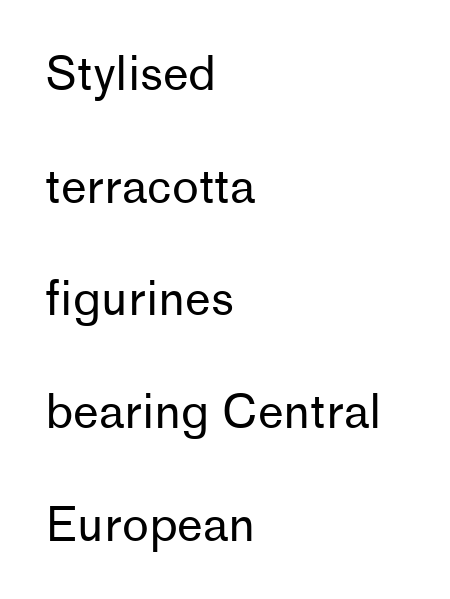
The image shows 46 px regular-weight sans-serif type, upright; set left-aligned, loose line spacing (2.45x), normal letter spacing, not underlined; low stroke contrast and a medium x-height.
